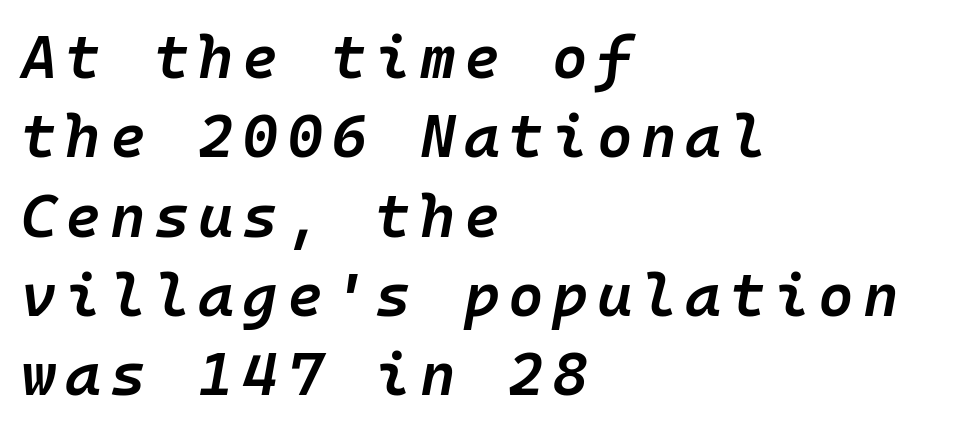
Q: Is the text bold? A: Semi-bold.
Q: Is the text italic (slanted)? A: Yes, it leans right by about 10 degrees.
Q: Is the text underlined? A: No.
Q: How is the paragraph aligned? A: Left-aligned.
Q: Is the spacing between lines tight, normal or loose? A: Normal.
Q: Width (condensed, normal, or wide)? A: Normal.
Q: Stroke contrast? A: Low.
Q: x-height? A: Medium.
Q: Monospaced? A: Yes.
